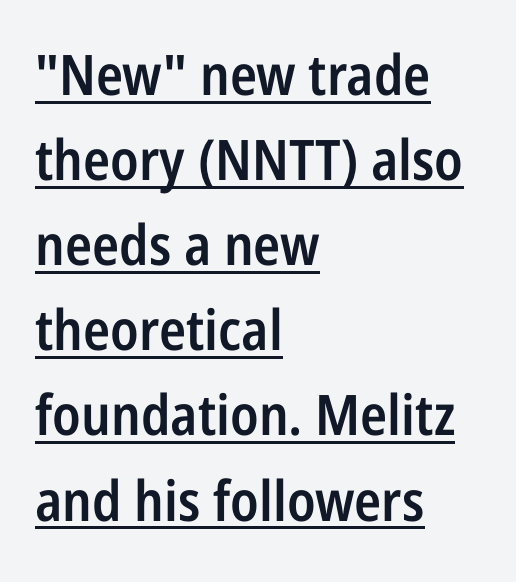
The image shows 56 px semibold, condensed sans-serif type, upright; set left-aligned, normal line spacing (1.52x), normal letter spacing, underlined; low stroke contrast and a medium x-height.
